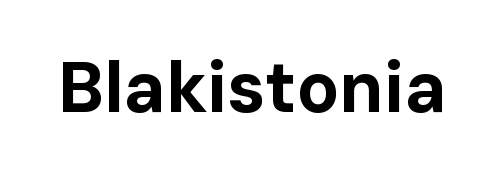
Q: Is the text bold? A: Yes.
Q: Is the text italic (slanted)? A: No, it is upright.
Q: Is the typeface a serif or a sans-serif typeface? A: Sans-serif.
Q: Is the text underlined? A: No.
Q: Is the spacing between letters normal or unusually wide? A: Normal.
Q: Width (condensed, normal, or wide)? A: Normal.
Q: Stroke contrast? A: Low.
Q: x-height? A: Medium.
Q: Monospaced? A: No.
